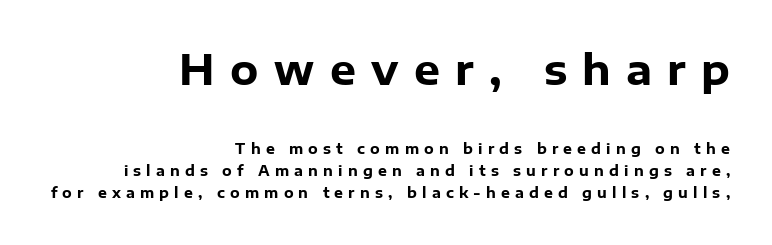
{"serif": "no", "italic": "no", "bold": "yes", "weight": "heavy", "width": "normal", "stroke_contrast": "low", "x_height": "medium", "monospaced": "no", "underline": "no", "align": "right", "line_spacing": "normal", "line_spacing_ratio": 1.57, "letter_spacing": "wide", "letter_spacing_em": 0.37, "larger_block": "first", "size_ratio": 2.93, "glyph_px": 41}
